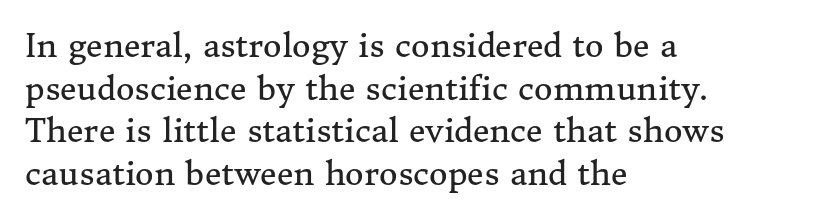
Q: Is the text bold? A: No.
Q: Is the text italic (slanted)? A: No, it is upright.
Q: Is the typeface a serif or a sans-serif typeface? A: Serif.
Q: Is the text underlined? A: No.
Q: How is the paragraph aligned? A: Left-aligned.
Q: Is the spacing between letters normal or unusually wide? A: Normal.
Q: Is the spacing between lines tight, normal or loose? A: Normal.
Q: Width (condensed, normal, or wide)? A: Normal.
Q: Stroke contrast? A: Medium.
Q: x-height? A: Medium.
Q: Monospaced? A: No.
